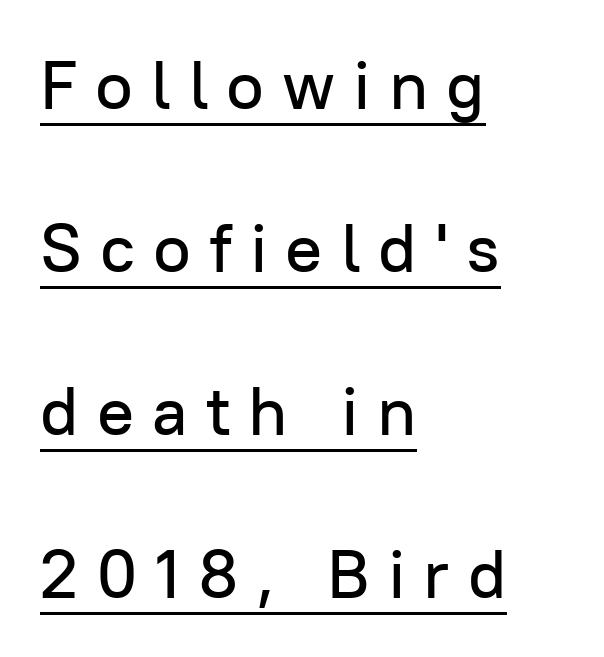
The image shows 69 px sans-serif type, upright; set left-aligned, loose line spacing (2.36x), unusually wide letter spacing (+0.26 em), underlined; low stroke contrast and a medium x-height.
